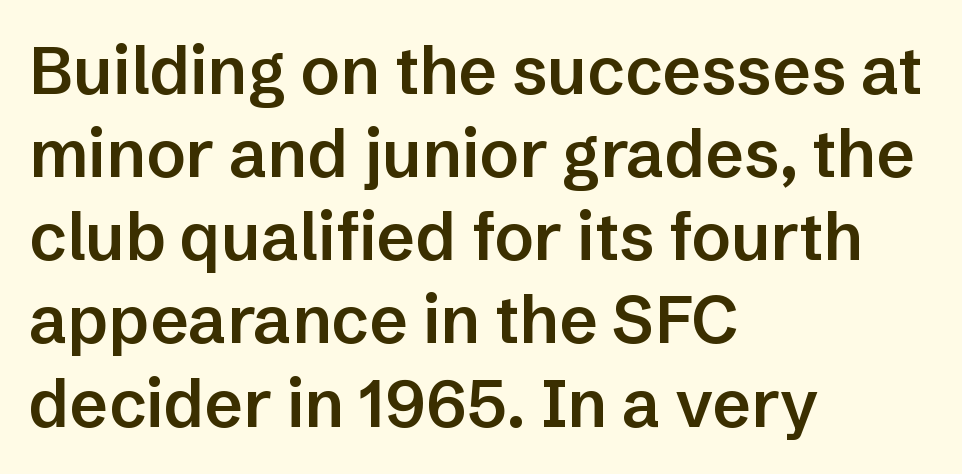
{"serif": "no", "italic": "no", "bold": "semi", "weight": "semibold", "width": "normal", "stroke_contrast": "low", "x_height": "medium", "monospaced": "no", "underline": "no", "align": "left", "line_spacing": "normal", "line_spacing_ratio": 1.26, "letter_spacing": "normal", "letter_spacing_em": 0.0, "glyph_px": 66}
